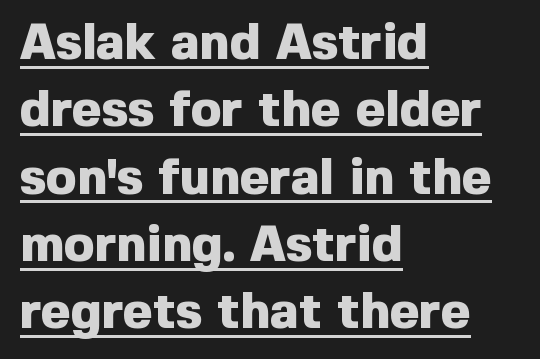
Q: Is the text bold? A: Yes.
Q: Is the text italic (slanted)? A: No, it is upright.
Q: Is the typeface a serif or a sans-serif typeface? A: Sans-serif.
Q: Is the text underlined? A: Yes.
Q: How is the paragraph aligned? A: Left-aligned.
Q: Is the spacing between letters normal or unusually wide? A: Normal.
Q: Is the spacing between lines tight, normal or loose? A: Normal.
Q: Width (condensed, normal, or wide)? A: Normal.
Q: x-height? A: Medium.
Q: Monospaced? A: No.
